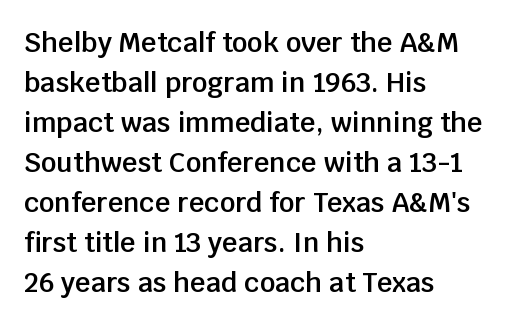
Q: Is the text bold? A: Semi-bold.
Q: Is the text italic (slanted)? A: No, it is upright.
Q: Is the text underlined? A: No.
Q: How is the paragraph aligned? A: Left-aligned.
Q: Is the spacing between letters normal or unusually wide? A: Normal.
Q: Is the spacing between lines tight, normal or loose? A: Normal.
